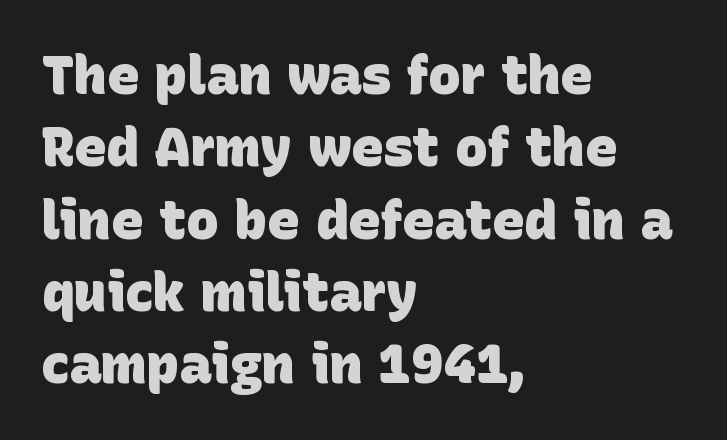
Q: Is the text bold? A: Yes.
Q: Is the typeface a serif or a sans-serif typeface? A: Sans-serif.
Q: Is the text underlined? A: No.
Q: How is the paragraph aligned? A: Left-aligned.
Q: Is the spacing between letters normal or unusually wide? A: Normal.
Q: Is the spacing between lines tight, normal or loose? A: Normal.
Q: Width (condensed, normal, or wide)? A: Normal.
Q: Stroke contrast? A: Low.
Q: x-height? A: Large.
Q: Monospaced? A: No.
